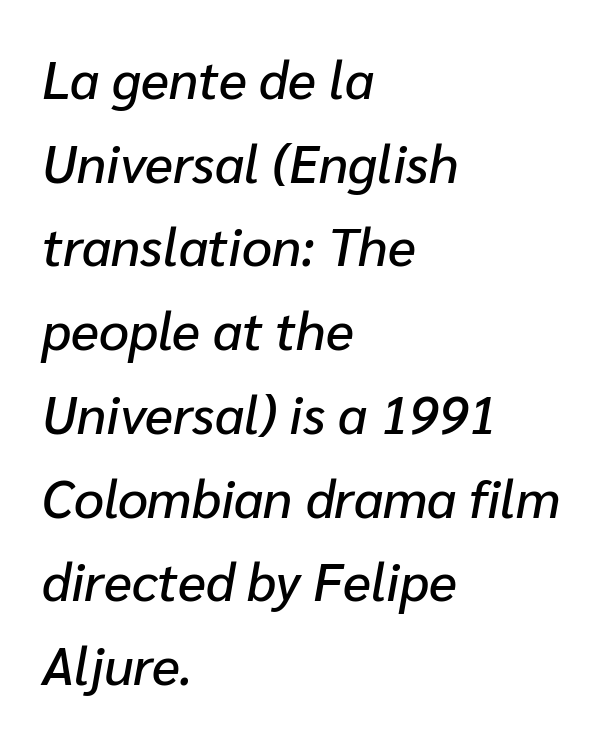
Q: Is the text italic (slanted)? A: Yes, it leans right by about 10 degrees.
Q: Is the text underlined? A: No.
Q: How is the paragraph aligned? A: Left-aligned.
Q: Is the spacing between letters normal or unusually wide? A: Normal.
Q: Is the spacing between lines tight, normal or loose? A: Normal.
Q: Width (condensed, normal, or wide)? A: Normal.
Q: Stroke contrast? A: Low.
Q: x-height? A: Medium.
Q: Monospaced? A: No.
